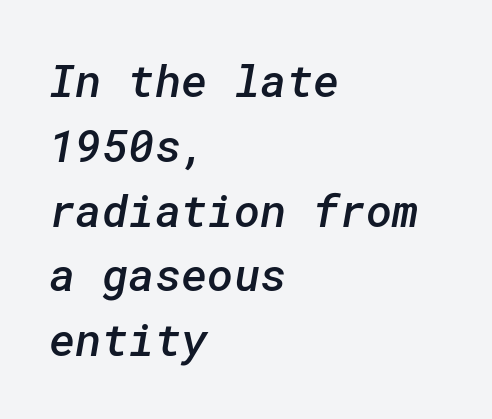
The image shows 45 px semibold sans-serif type; set left-aligned, normal line spacing (1.44x), normal letter spacing, not underlined; low stroke contrast and a medium x-height.
